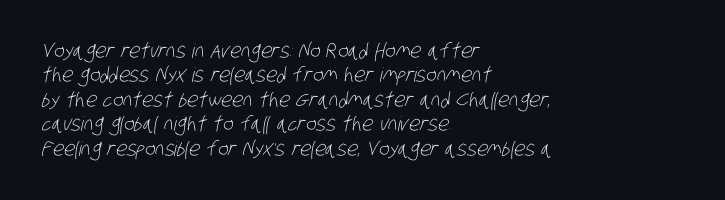
Which margin do the lines hug? The left one — the right edge is uneven. The letters sit at their default tracking, neither squeezed nor spread. The area under the type is left untouched. These glyphs show unthickened strokes, regular width or finer.
